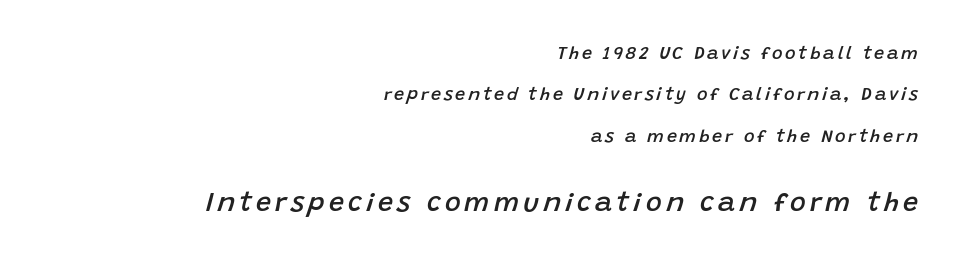
Tall strokes in this sample are angled rather than plumb. The face used here is a semibold: visibly heavier than regular, lighter than bold. The lines are quadded right. Rule under the text: the space is simply empty. Baseline-to-baseline distance is far greater than the letter height. Top chunk: small. Bottom chunk: large.
